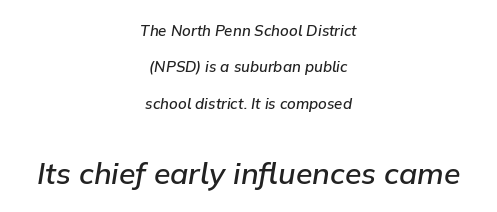
{"italic": "yes", "lean": "right", "slant_degrees": 9, "bold": "semi", "weight": "semibold", "width": "normal", "stroke_contrast": "low", "x_height": "medium", "monospaced": "no", "underline": "no", "align": "center", "line_spacing": "loose", "line_spacing_ratio": 2.42, "letter_spacing": "normal", "letter_spacing_em": 0.0, "larger_block": "second", "size_ratio": 2.0, "glyph_px": 30}
